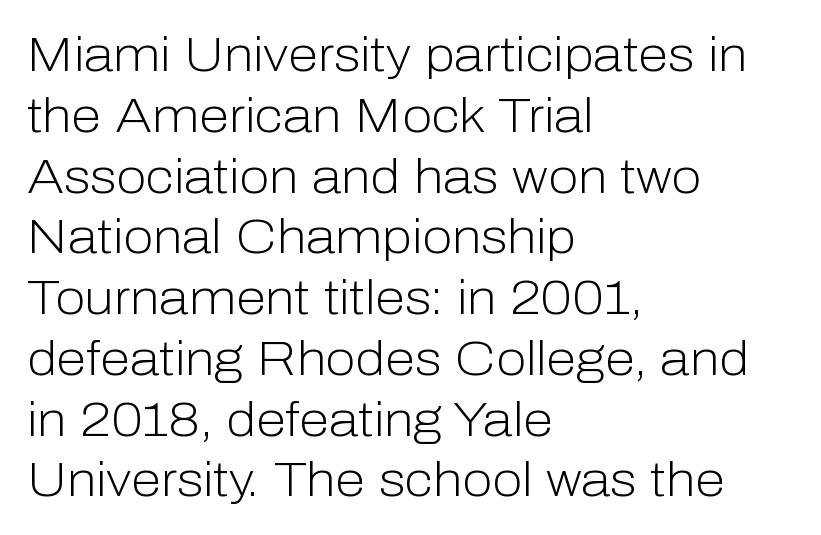
{"serif": "no", "italic": "no", "bold": "no", "weight": "light", "width": "normal", "stroke_contrast": "low", "x_height": "medium", "monospaced": "no", "underline": "no", "align": "left", "line_spacing_ratio": 1.24, "letter_spacing": "normal", "letter_spacing_em": 0.0, "glyph_px": 49}
